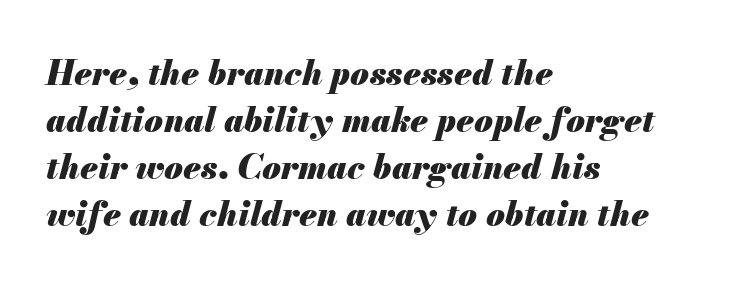
{"italic": "yes", "lean": "right", "slant_degrees": 13, "bold": "yes", "weight": "heavy", "width": "normal", "stroke_contrast": "medium", "x_height": "small", "monospaced": "no", "underline": "no", "align": "left", "line_spacing": "normal", "line_spacing_ratio": 1.38, "letter_spacing": "normal", "letter_spacing_em": 0.0, "glyph_px": 34}
